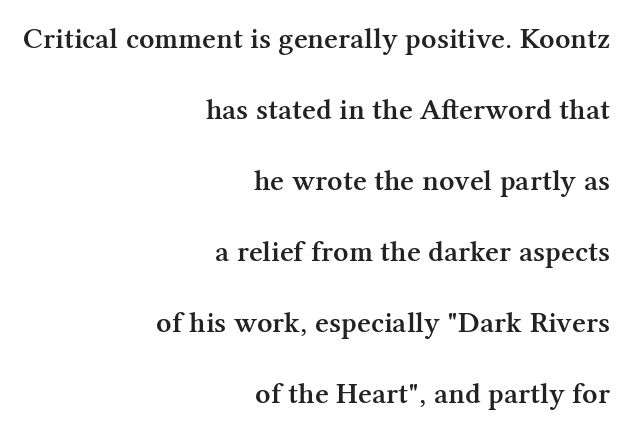
Type style note: has serifs. Stems and bowls a touch heavier than normal — semibold. Honestly, the letter spacing is just normal — you wouldn't notice it. Note the varied advance widths — an 'i' is clearly narrower than an 'm'.
